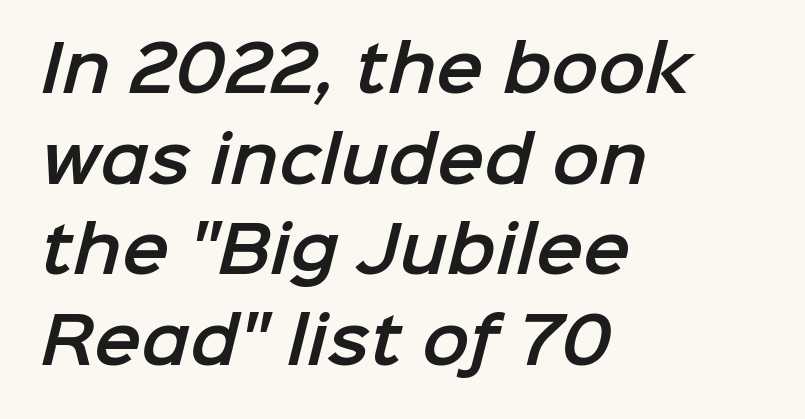
Compared with typical body copy, the letter spacing here is the same. The lines are quadded left. The letters carry no serifs — their stems end cleanly without finishing strokes. The face used here is proportionally spaced, like ordinary book or web type.
